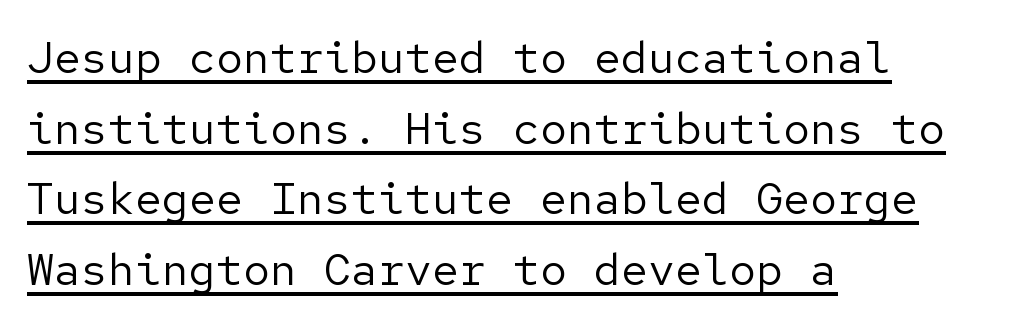
Q: Is the text bold? A: No.
Q: Is the text italic (slanted)? A: No, it is upright.
Q: Is the typeface a serif or a sans-serif typeface? A: Sans-serif.
Q: Is the text underlined? A: Yes.
Q: How is the paragraph aligned? A: Left-aligned.
Q: Is the spacing between letters normal or unusually wide? A: Normal.
Q: Is the spacing between lines tight, normal or loose? A: Normal.
Q: Width (condensed, normal, or wide)? A: Normal.
Q: Stroke contrast? A: Low.
Q: x-height? A: Medium.
